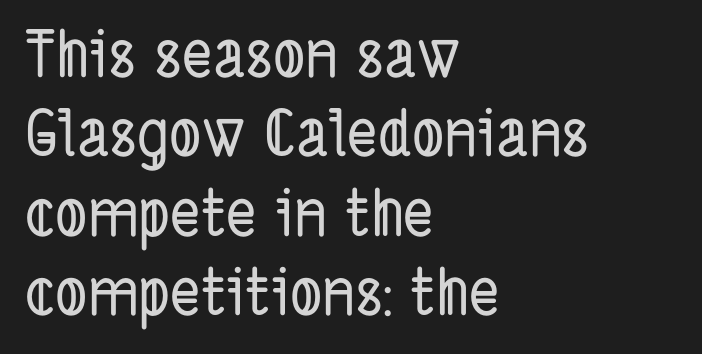
Q: Is the typeface a serif or a sans-serif typeface? A: Sans-serif.
Q: Is the text underlined? A: No.
Q: How is the paragraph aligned? A: Left-aligned.
Q: Is the spacing between letters normal or unusually wide? A: Normal.
Q: Width (condensed, normal, or wide)? A: Condensed.
Q: Stroke contrast? A: Low.
Q: x-height? A: Medium.
Q: Monospaced? A: No.
